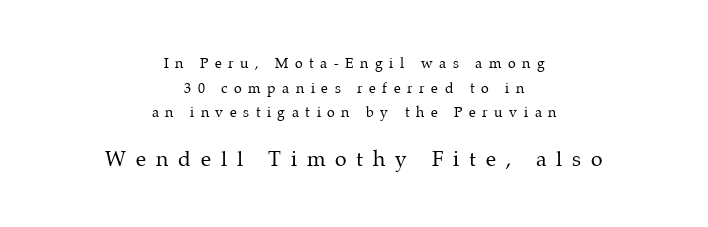
It's the straight-up-and-down kind of type. The glyphs are unaccompanied by any horizontal stroke below them. Stems here are at most as thick as an everyday book face. The setting favours the middle, as headings and verse often do. The tracking reads as deliberately expanded to a designer's eye. Is the lower block the larger one? Yes — the lower block carries the bigger type.
